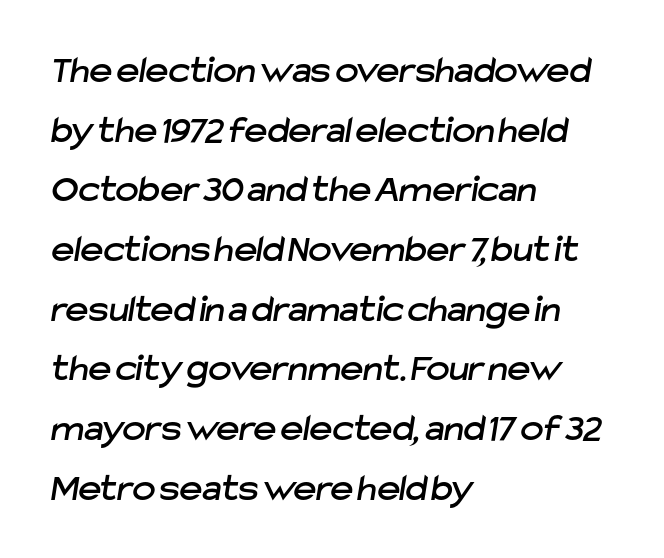
The image shows 39 px sans-serif type; set left-aligned, normal line spacing (1.53x), normal letter spacing, not underlined; low stroke contrast and a medium x-height.
